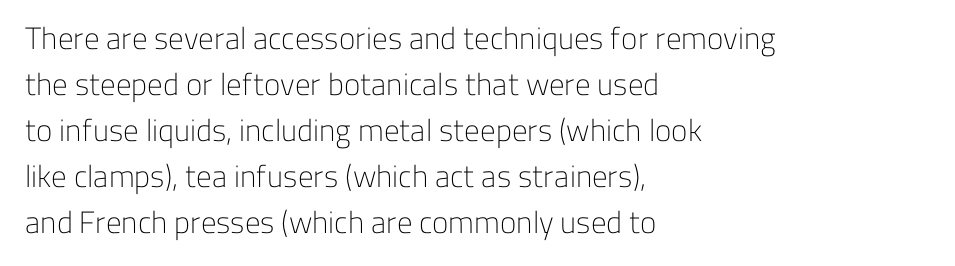
Q: Is the text bold? A: No.
Q: Is the text italic (slanted)? A: No, it is upright.
Q: Is the typeface a serif or a sans-serif typeface? A: Sans-serif.
Q: Is the text underlined? A: No.
Q: How is the paragraph aligned? A: Left-aligned.
Q: Is the spacing between letters normal or unusually wide? A: Normal.
Q: Is the spacing between lines tight, normal or loose? A: Normal.
Q: Width (condensed, normal, or wide)? A: Normal.
Q: Stroke contrast? A: Low.
Q: x-height? A: Medium.
Q: Monospaced? A: No.
